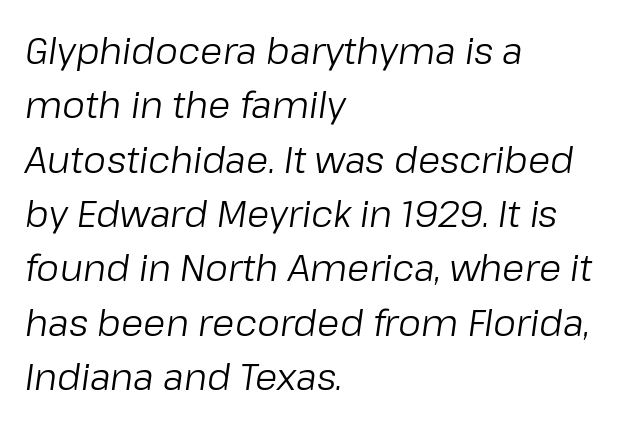
{"italic": "yes", "lean": "right", "slant_degrees": 8, "bold": "no", "weight": "regular", "width": "normal", "stroke_contrast": "low", "x_height": "medium", "monospaced": "no", "underline": "no", "align": "left", "line_spacing": "normal", "line_spacing_ratio": 1.51, "letter_spacing": "normal", "letter_spacing_em": 0.0, "glyph_px": 36}
